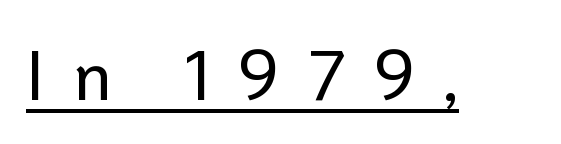
Q: Is the text italic (slanted)? A: No, it is upright.
Q: Is the typeface a serif or a sans-serif typeface? A: Sans-serif.
Q: Is the text underlined? A: Yes.
Q: Is the spacing between letters normal or unusually wide? A: Unusually wide.
Q: Width (condensed, normal, or wide)? A: Normal.
Q: Stroke contrast? A: Low.
Q: x-height? A: Medium.
Q: Monospaced? A: No.
